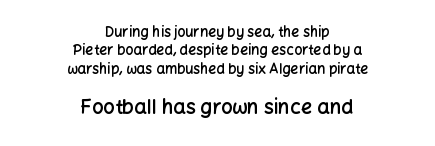
Q: Is the text bold? A: Semi-bold.
Q: Is the text italic (slanted)? A: No, it is upright.
Q: Is the text underlined? A: No.
Q: How is the paragraph aligned? A: Centered.
Q: Is the spacing between letters normal or unusually wide? A: Normal.
Q: Is the spacing between lines tight, normal or loose? A: Normal.
Q: Which block of text is set in a larger size, the first (top) or the second (bottom)? A: The second (bottom) one.
